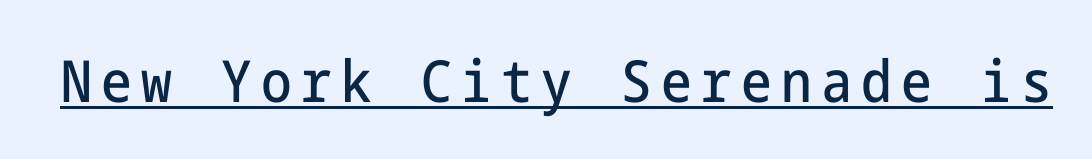
Q: Is the text italic (slanted)? A: No, it is upright.
Q: Is the typeface a serif or a sans-serif typeface? A: Sans-serif.
Q: Is the text underlined? A: Yes.
Q: Width (condensed, normal, or wide)? A: Condensed.
Q: Stroke contrast? A: Low.
Q: x-height? A: Medium.
